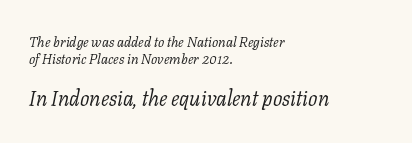
No heavy texture on the line: the type isn't bold. Bigger letters appear in the bottom chunk; the top chunk is reduced. Standard letterfit; no display-style spreading of the glyphs. Italic: yes, the glyphs are oblique.
